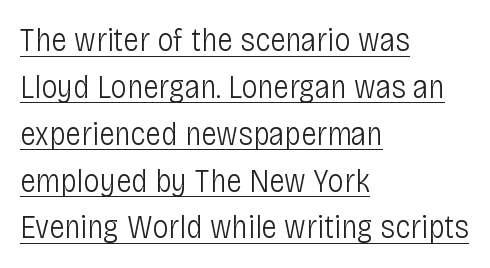
{"serif": "no", "italic": "no", "bold": "no", "weight": "light", "width": "condensed", "stroke_contrast": "low", "x_height": "large", "monospaced": "no", "underline": "yes", "align": "left", "line_spacing": "normal", "line_spacing_ratio": 1.42, "letter_spacing": "normal", "letter_spacing_em": 0.0, "glyph_px": 33}
